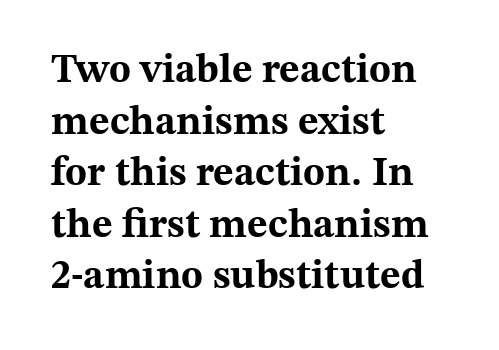
The image shows 40 px bold, wide serif type, upright; set left-aligned, normal line spacing (1.29x), normal letter spacing, not underlined; medium stroke contrast and a medium x-height.
